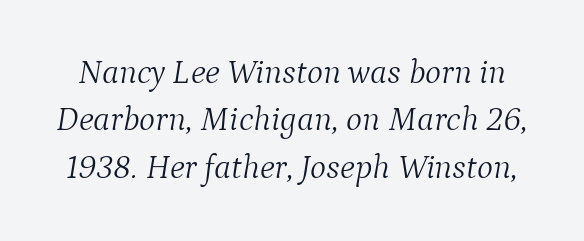
{"serif": "yes", "italic": "yes", "lean": "right", "slant_degrees": 9, "bold": "no", "weight": "light", "width": "normal", "stroke_contrast": "medium", "x_height": "medium", "monospaced": "no", "underline": "no", "line_spacing": "normal", "line_spacing_ratio": 1.39, "letter_spacing": "normal", "letter_spacing_em": 0.0, "glyph_px": 34}
